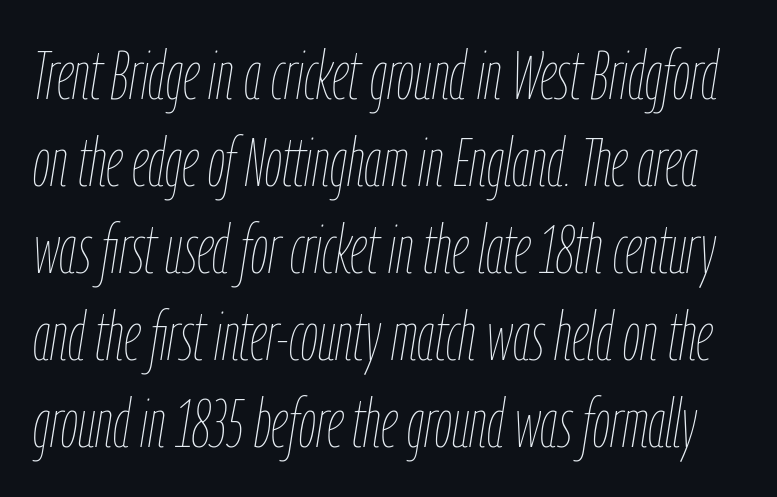
{"italic": "yes", "lean": "right", "slant_degrees": 9, "bold": "no", "weight": "thin", "width": "condensed", "stroke_contrast": "low", "x_height": "medium", "monospaced": "no", "underline": "no", "line_spacing": "normal", "line_spacing_ratio": 1.28, "letter_spacing": "normal", "letter_spacing_em": 0.0, "glyph_px": 68}
